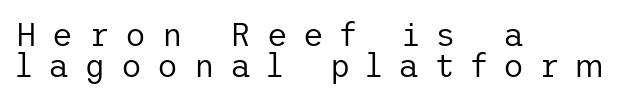
{"serif": "no", "italic": "no", "bold": "no", "weight": "regular", "width": "normal", "stroke_contrast": "low", "x_height": "medium", "underline": "no", "align": "left", "line_spacing": "tight", "line_spacing_ratio": 0.97, "letter_spacing": "wide", "letter_spacing_em": 0.49, "glyph_px": 32}
